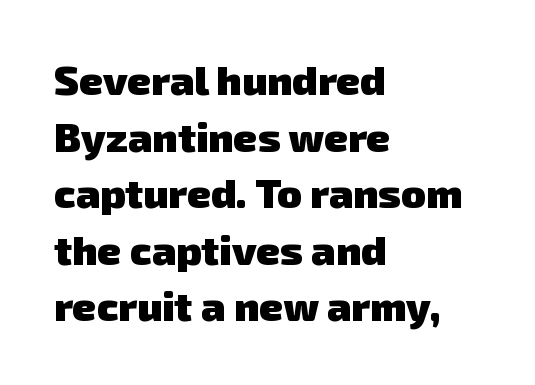
Q: Is the text bold? A: Yes.
Q: Is the typeface a serif or a sans-serif typeface? A: Sans-serif.
Q: Is the text underlined? A: No.
Q: How is the paragraph aligned? A: Left-aligned.
Q: Is the spacing between letters normal or unusually wide? A: Normal.
Q: Is the spacing between lines tight, normal or loose? A: Normal.
Q: Width (condensed, normal, or wide)? A: Normal.
Q: Stroke contrast? A: Low.
Q: x-height? A: Medium.
Q: Monospaced? A: No.
